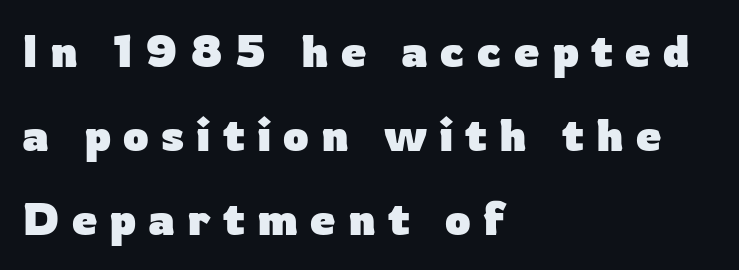
{"serif": "no", "italic": "no", "bold": "yes", "weight": "heavy", "width": "normal", "stroke_contrast": "low", "x_height": "medium", "monospaced": "no", "underline": "no", "align": "left", "line_spacing_ratio": 1.87, "letter_spacing": "wide", "letter_spacing_em": 0.27, "glyph_px": 45}
